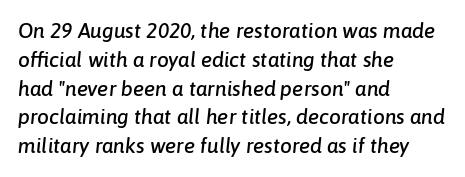
The image shows 21 px text type, italic (leaning right); set left-aligned, normal line spacing (1.37x), normal letter spacing, not underlined.
